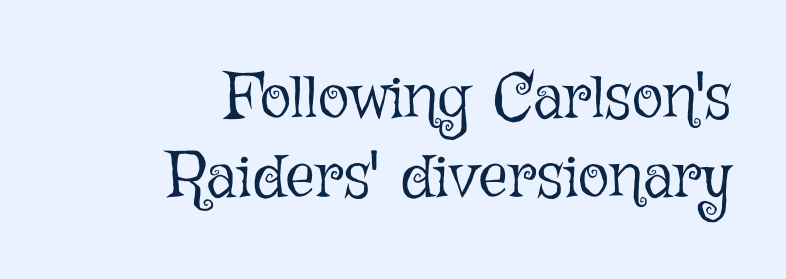
The letters stand straight up with perfectly vertical stems. This rendering features lettering with no underline. The passage shown has conventional tracking throughout. This reads as an unemphasized weight, regular at the heaviest.
